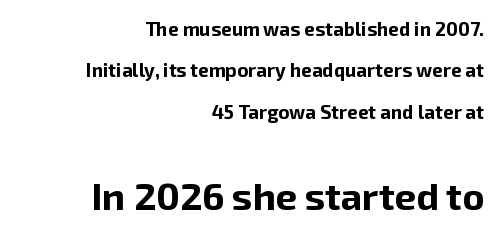
{"serif": "no", "italic": "no", "bold": "yes", "weight": "bold", "width": "normal", "stroke_contrast": "low", "x_height": "medium", "monospaced": "no", "underline": "no", "align": "right", "line_spacing": "loose", "line_spacing_ratio": 2.18, "letter_spacing": "normal", "letter_spacing_em": 0.0, "larger_block": "second", "size_ratio": 2.0, "glyph_px": 38}
